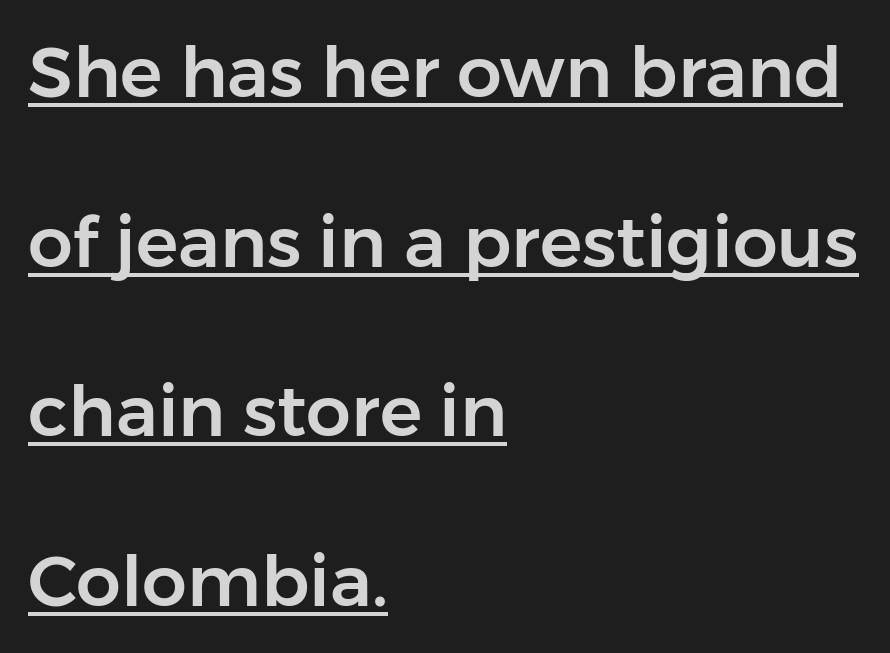
Loosely led — the rows are spread out. Nothing unusual about the tracking: characters are spaced as the font intends. The type sits square on the baseline with zero lean. Typeset ragged right — the left edge is the straight one. Varying glyph widths throughout — classic text-font behaviour.
